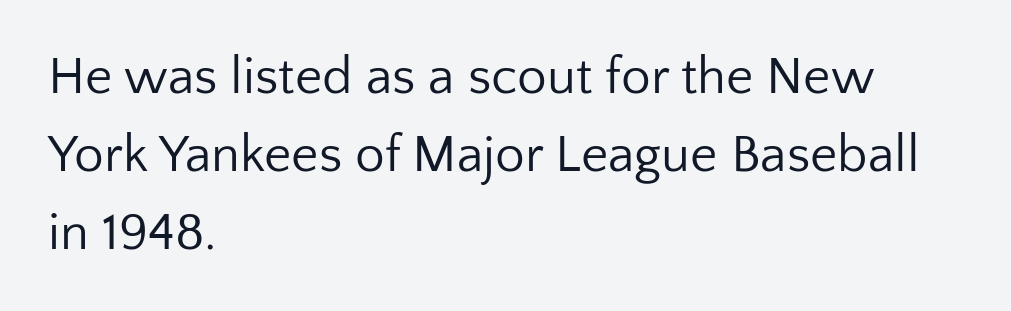
The image shows 53 px regular-weight sans-serif type, upright; set left-aligned, normal line spacing (1.47x), normal letter spacing, not underlined; low stroke contrast and a medium x-height.
